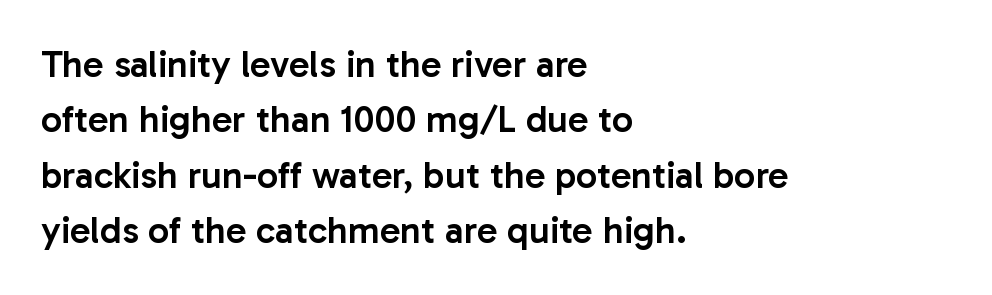
Proportional: the letters do not fall into vertical columns. Moderately thickened strokes mark this as semibold type. Is the block centered? No — it sits flush against the left margin. Vertical strokes here are truly vertical. Check the space under the baseline: it is left empty. Does extra space separate the letters? No, they use regular spacing.
